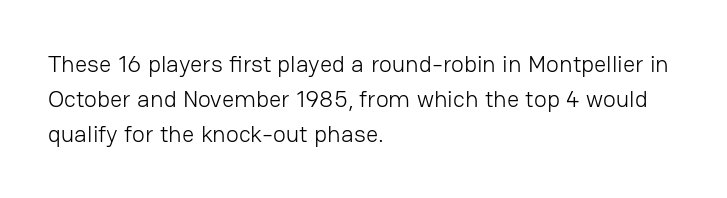
{"italic": "no", "bold": "no", "underline": "no", "align": "left", "line_spacing": "normal", "line_spacing_ratio": 1.45, "letter_spacing": "normal", "letter_spacing_em": 0.0, "glyph_px": 24}
